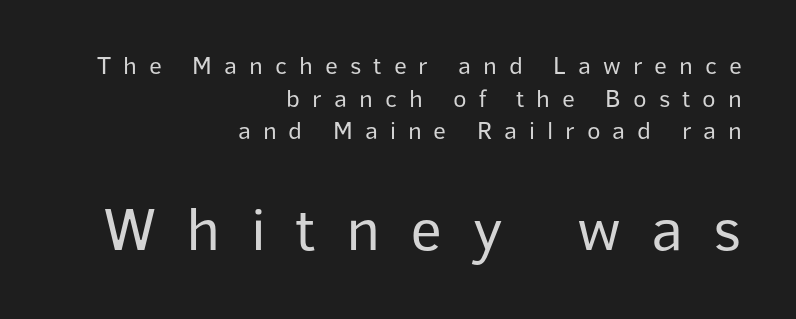
Q: Is the text bold? A: No.
Q: Is the text italic (slanted)? A: No, it is upright.
Q: Is the typeface a serif or a sans-serif typeface? A: Sans-serif.
Q: Is the text underlined? A: No.
Q: How is the paragraph aligned? A: Right-aligned.
Q: Is the spacing between letters normal or unusually wide? A: Unusually wide.
Q: Is the spacing between lines tight, normal or loose? A: Normal.
Q: Which block of text is set in a larger size, the first (top) or the second (bottom)? A: The second (bottom) one.
Q: Width (condensed, normal, or wide)? A: Normal.
Q: Stroke contrast? A: Low.
Q: x-height? A: Medium.
Q: Monospaced? A: No.
